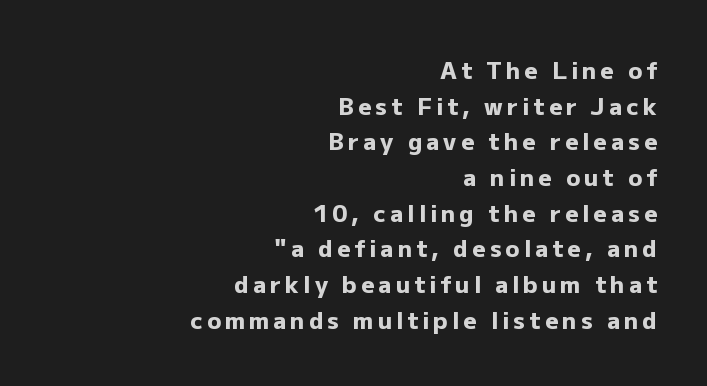
Q: Is the text bold? A: Yes.
Q: Is the text italic (slanted)? A: No, it is upright.
Q: Is the text underlined? A: No.
Q: How is the paragraph aligned? A: Right-aligned.
Q: Is the spacing between lines tight, normal or loose? A: Normal.
